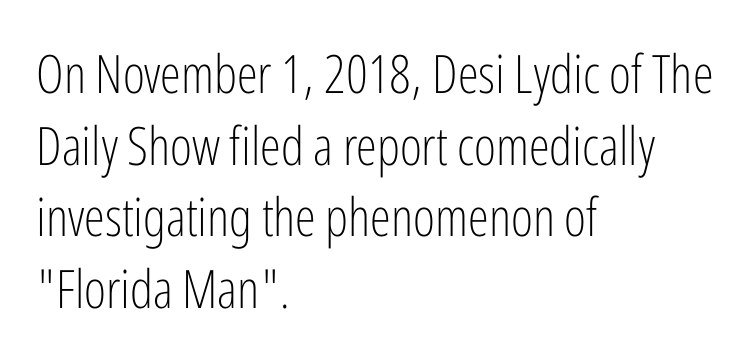
Is this a fixed-width face? No — the glyphs have proportional, varying widths. The face used here is rendered with its standard letterfit. Reading down the column, the eye jumps a familiar distance to each next line. Posture: straight, roman, zero tilt. Lines of text with bare space underneath. Caption: face not bold, strokes unweighted.
